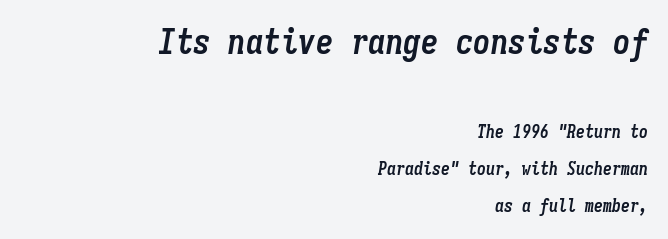
{"italic": "yes", "lean": "right", "slant_degrees": 9, "bold": "yes", "weight": "semibold", "width": "condensed", "stroke_contrast": "low", "x_height": "medium", "monospaced": "yes", "underline": "no", "align": "right", "line_spacing": "loose", "line_spacing_ratio": 2.06, "letter_spacing": "normal", "letter_spacing_em": 0.0, "larger_block": "first", "size_ratio": 1.94, "glyph_px": 35}
